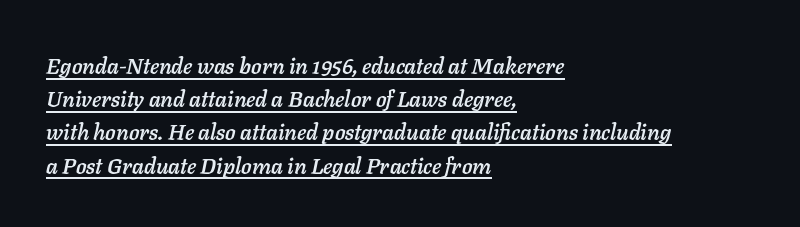
{"italic": "yes", "lean": "right", "slant_degrees": 11, "underline": "yes", "align": "left", "line_spacing": "normal", "line_spacing_ratio": 1.51, "letter_spacing": "normal", "letter_spacing_em": 0.0, "glyph_px": 22}
